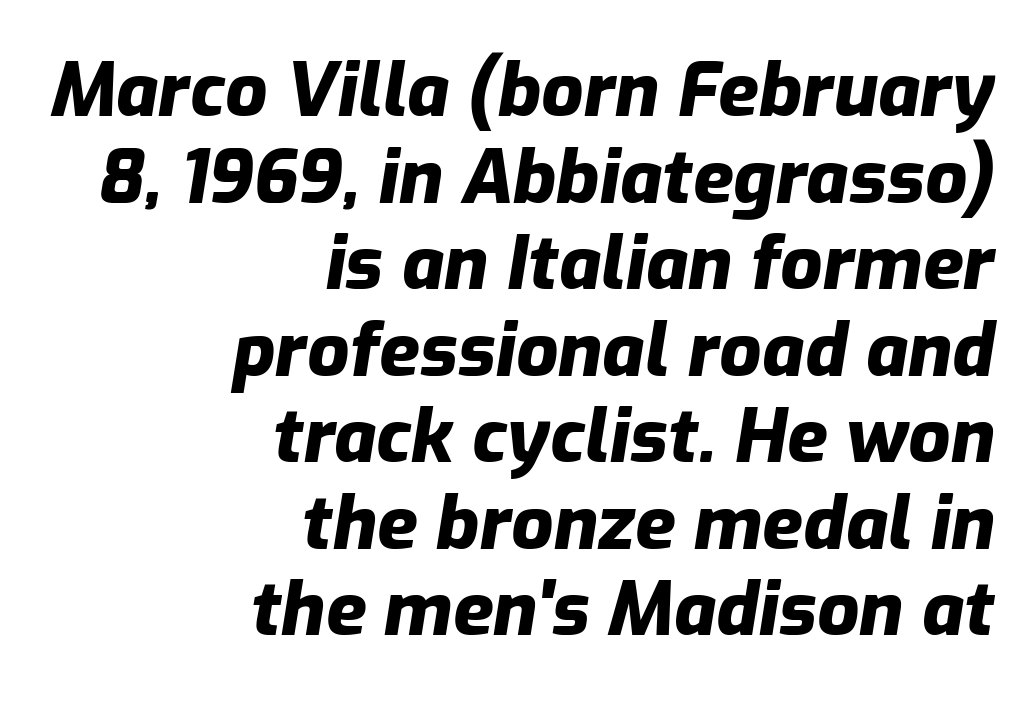
The image shows 74 px heavy type, italic (leaning right); set right-aligned, line spacing 1.17x, normal letter spacing, not underlined; low stroke contrast and a medium x-height.
